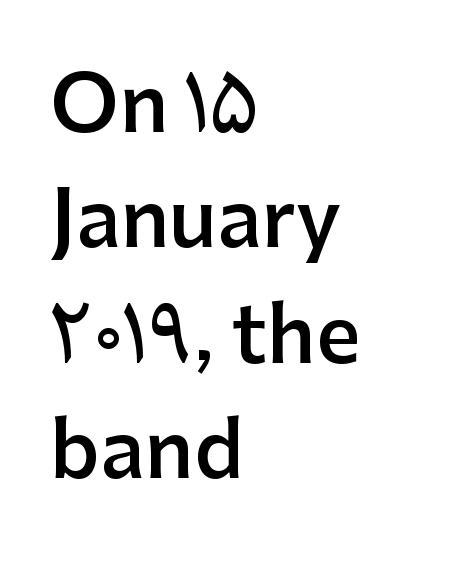
{"serif": "no", "italic": "no", "bold": "semi", "weight": "semibold", "width": "normal", "stroke_contrast": "low", "x_height": "medium", "monospaced": "no", "underline": "no", "align": "left", "line_spacing": "normal", "line_spacing_ratio": 1.48, "letter_spacing": "normal", "letter_spacing_em": 0.0, "glyph_px": 78}
